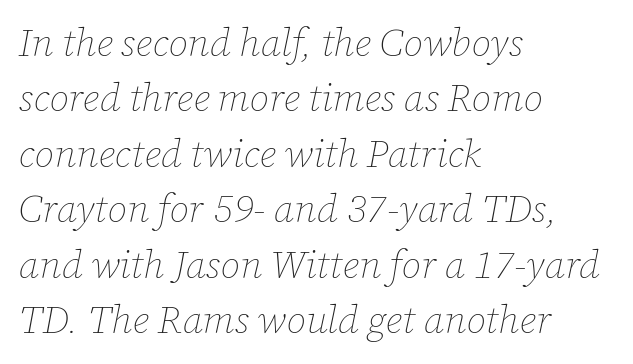
Q: Is the text bold? A: No.
Q: Is the text italic (slanted)? A: Yes, it leans right by about 12 degrees.
Q: Is the text underlined? A: No.
Q: How is the paragraph aligned? A: Left-aligned.
Q: Is the spacing between letters normal or unusually wide? A: Normal.
Q: Is the spacing between lines tight, normal or loose? A: Normal.
Q: Width (condensed, normal, or wide)? A: Normal.
Q: Stroke contrast? A: Low.
Q: x-height? A: Medium.
Q: Monospaced? A: No.
